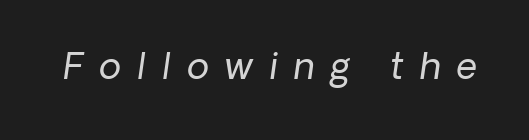
The image shows 36 px regular-weight type, italic (leaning right); set unusually wide letter spacing (+0.44 em), not underlined; low stroke contrast and a medium x-height.
